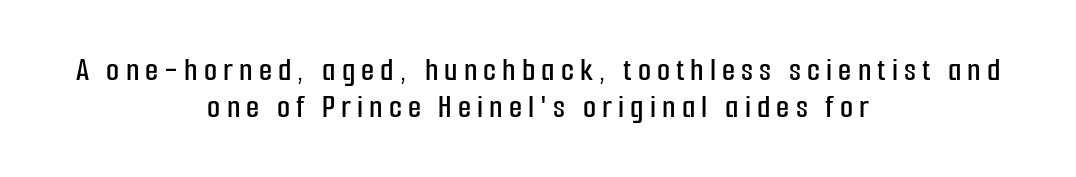
The lines in this sample share a center point and differ in where they start and stop. The lettering stays uniformly vertical, giving the passage a roman look. This block would grow much taller if given ordinary leading; it's compressed now. Stroke terminals: plain, sans-serif. Character widths vary here, with narrow letters taking less room than wide ones. Quick note: underline off.
